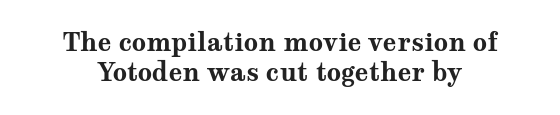
{"italic": "no", "bold": "yes", "underline": "no", "line_spacing_ratio": 1.22, "letter_spacing": "normal", "letter_spacing_em": 0.0, "glyph_px": 25}
